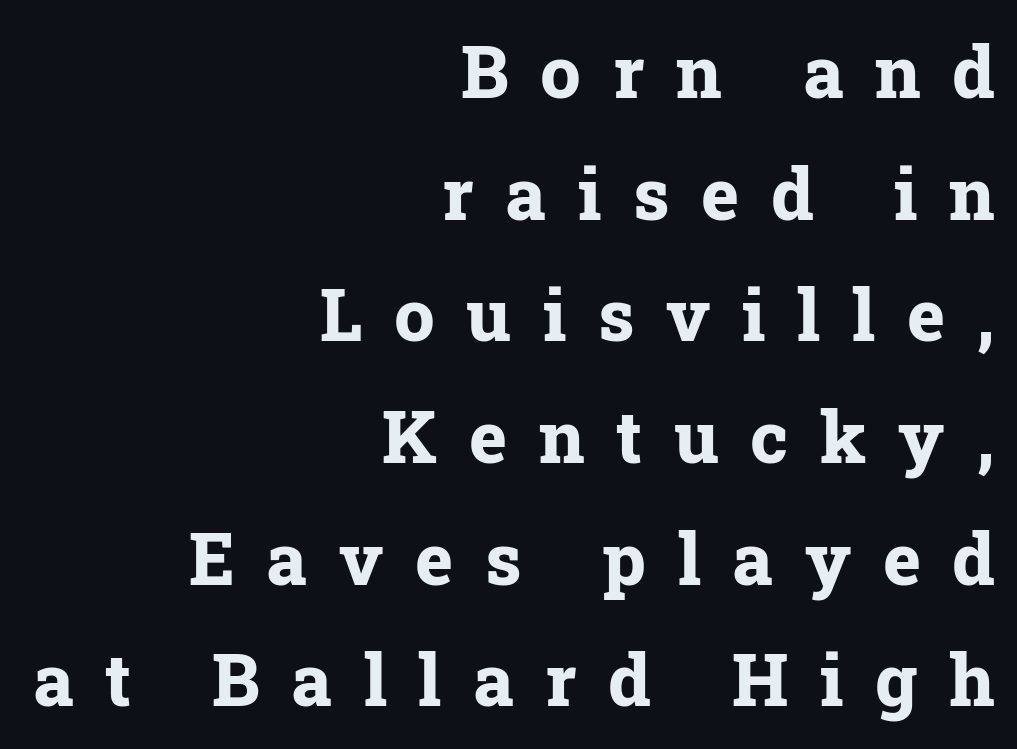
The image shows 72 px bold serif type, upright; set right-aligned, normal line spacing (1.69x), unusually wide letter spacing (+0.44 em), not underlined; low stroke contrast and a medium x-height.
